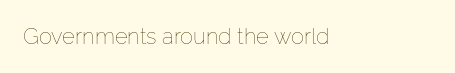
The image shows 22 px text type, upright; set left-aligned, normal letter spacing, not underlined.
